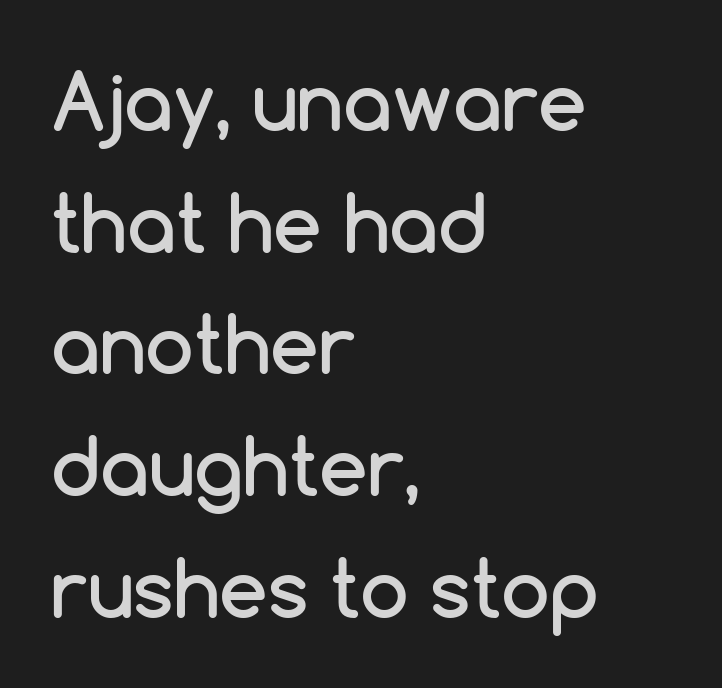
Q: Is the text italic (slanted)? A: No, it is upright.
Q: Is the typeface a serif or a sans-serif typeface? A: Sans-serif.
Q: Is the text underlined? A: No.
Q: How is the paragraph aligned? A: Left-aligned.
Q: Is the spacing between letters normal or unusually wide? A: Normal.
Q: Is the spacing between lines tight, normal or loose? A: Normal.
Q: Width (condensed, normal, or wide)? A: Normal.
Q: Stroke contrast? A: Low.
Q: x-height? A: Medium.
Q: Monospaced? A: No.
